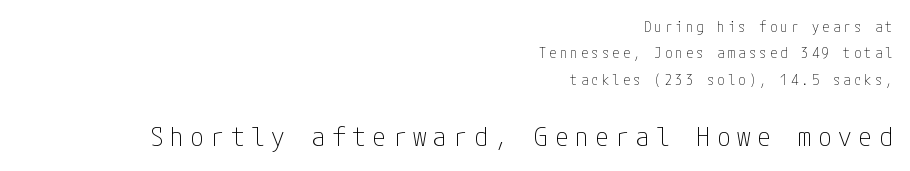
{"italic": "no", "bold": "no", "underline": "no", "align": "right", "line_spacing_ratio": 1.89, "letter_spacing": "wide", "letter_spacing_em": 0.25, "larger_block": "second", "size_ratio": 1.93, "glyph_px": 27}
